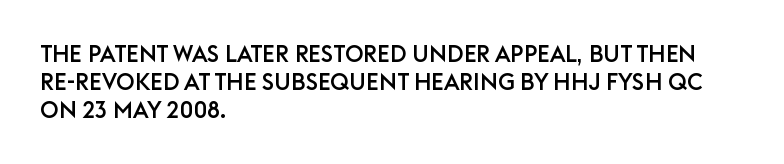
Here the glyphs are tracked normally, forming tight word shapes. The specimen omits any rule beneath the text block's lines. Vertical strokes here are truly vertical. The lines in this sample share a left origin and differ only in where they stop.
